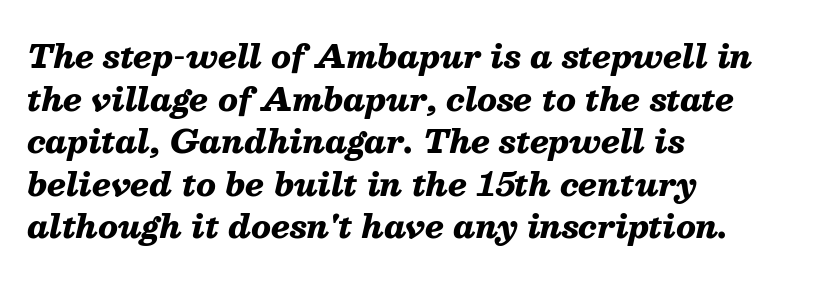
{"italic": "yes", "lean": "right", "slant_degrees": 13, "bold": "yes", "weight": "heavy", "width": "normal", "stroke_contrast": "medium", "x_height": "medium", "monospaced": "no", "underline": "no", "align": "left", "line_spacing": "normal", "line_spacing_ratio": 1.33, "letter_spacing": "normal", "letter_spacing_em": 0.0, "glyph_px": 32}
